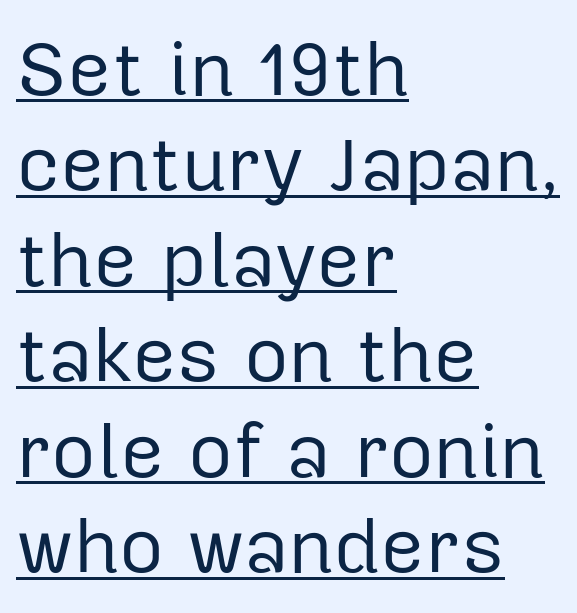
{"serif": "no", "italic": "no", "bold": "no", "weight": "regular", "width": "normal", "stroke_contrast": "low", "x_height": "medium", "monospaced": "no", "underline": "yes", "align": "left", "line_spacing_ratio": 1.24, "letter_spacing": "normal", "letter_spacing_em": 0.0, "glyph_px": 77}
